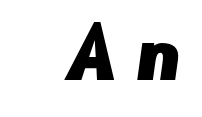
These lines are rendered in a variable-pitch font. In terms of letterspacing, this is a distinctly airy, spread setting. Quick note: underline off. In terms of letterform style, serifs are entirely absent.
